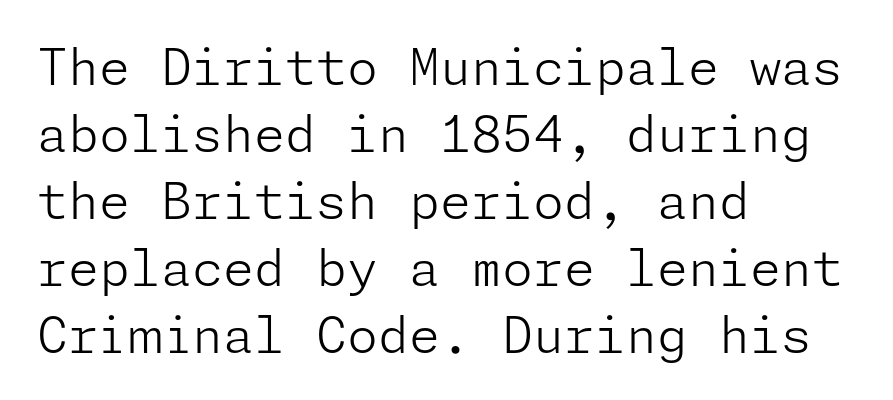
The image shows 50 px light sans-serif type, upright; set left-aligned, normal line spacing (1.34x), normal letter spacing, not underlined; low stroke contrast and a medium x-height.
